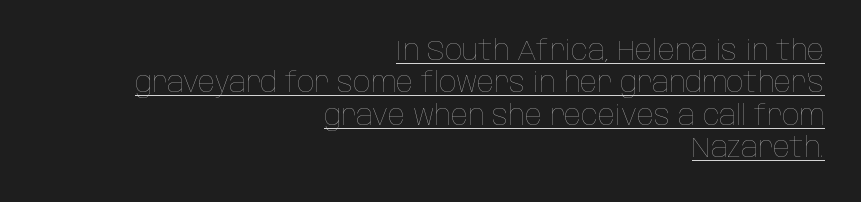
The image shows 28 px thin, condensed type, upright; set right-aligned, line spacing 1.16x, normal letter spacing, underlined; low stroke contrast and a large x-height.
